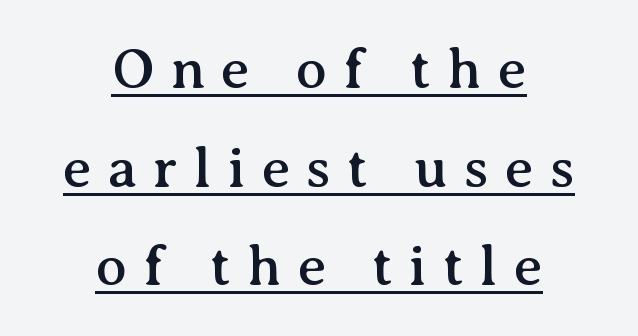
{"serif": "yes", "italic": "no", "width": "normal", "stroke_contrast": "medium", "x_height": "medium", "monospaced": "no", "underline": "yes", "align": "center", "line_spacing_ratio": 1.73, "letter_spacing": "wide", "letter_spacing_em": 0.28, "glyph_px": 57}
